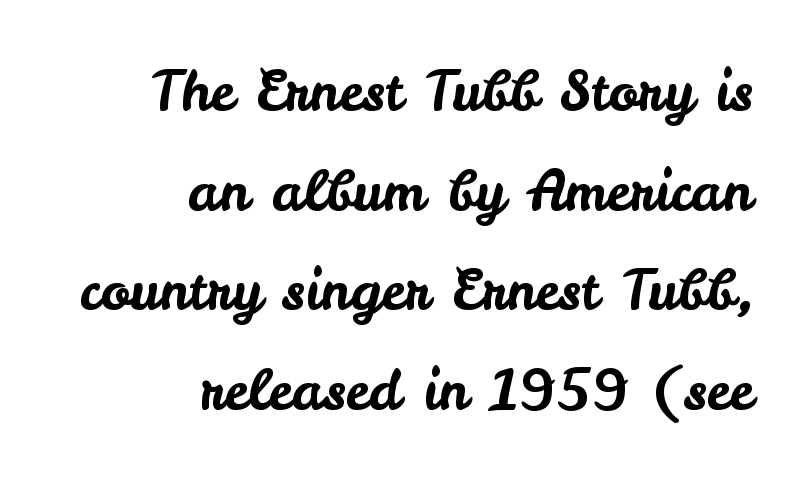
{"serif": "no", "width": "normal", "stroke_contrast": "low", "x_height": "small", "monospaced": "no", "underline": "no", "align": "right", "line_spacing_ratio": 1.81, "letter_spacing": "normal", "letter_spacing_em": 0.0, "glyph_px": 55}
